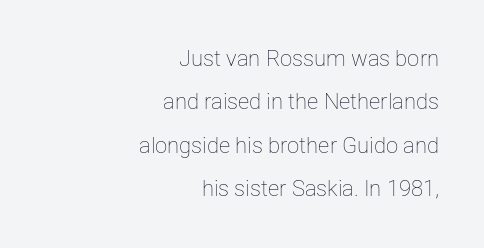
The image shows 22 px text type, upright; set right-aligned, loose line spacing (1.97x), normal letter spacing, not underlined.
